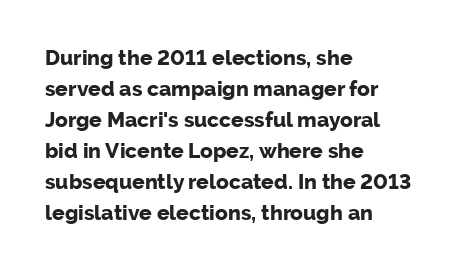
Q: Is the text bold? A: Yes.
Q: Is the text italic (slanted)? A: No, it is upright.
Q: Is the text underlined? A: No.
Q: How is the paragraph aligned? A: Left-aligned.
Q: Is the spacing between letters normal or unusually wide? A: Normal.
Q: Is the spacing between lines tight, normal or loose? A: Normal.
